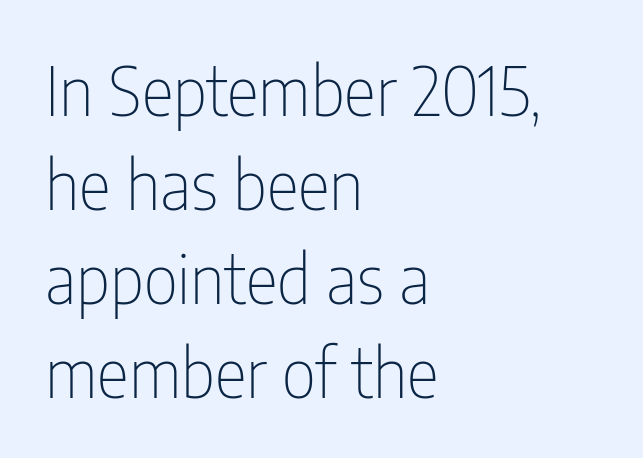
The image shows 68 px thin, condensed sans-serif type, upright; set left-aligned, normal line spacing (1.38x), normal letter spacing, not underlined; low stroke contrast and a medium x-height.
